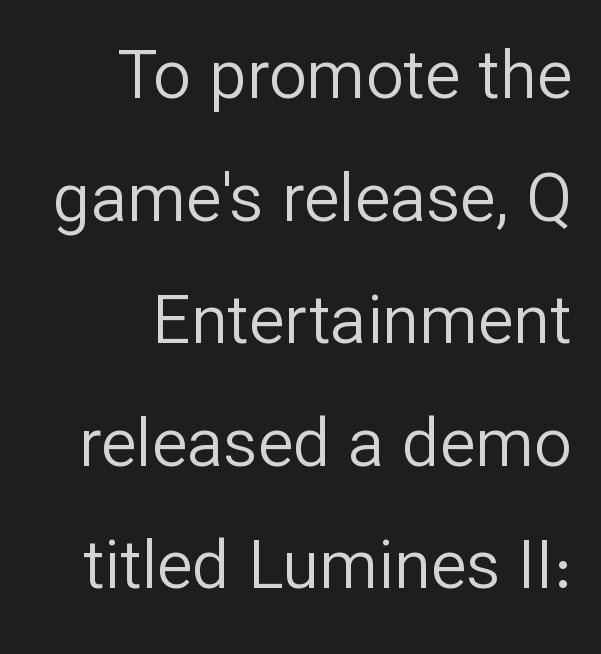
Q: Is the text bold? A: No.
Q: Is the text italic (slanted)? A: No, it is upright.
Q: Is the typeface a serif or a sans-serif typeface? A: Sans-serif.
Q: Is the text underlined? A: No.
Q: How is the paragraph aligned? A: Right-aligned.
Q: Is the spacing between letters normal or unusually wide? A: Normal.
Q: Width (condensed, normal, or wide)? A: Normal.
Q: Stroke contrast? A: Low.
Q: x-height? A: Medium.
Q: Monospaced? A: No.
